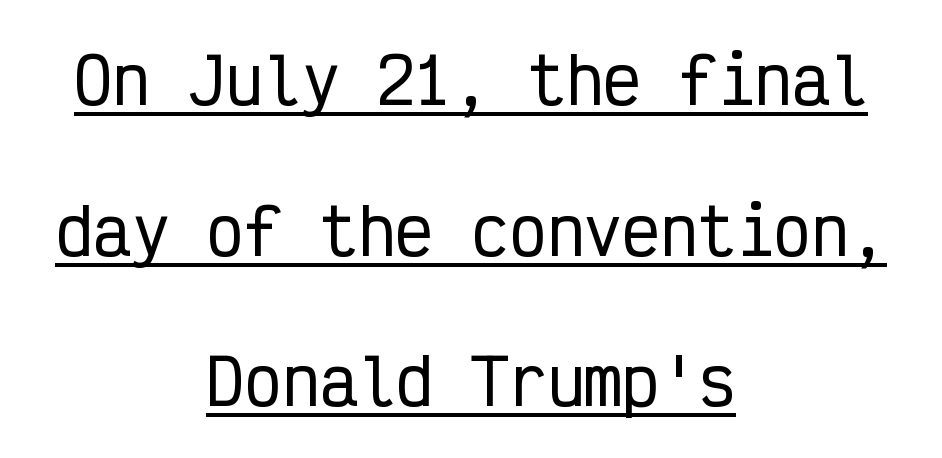
{"serif": "no", "italic": "no", "width": "condensed", "stroke_contrast": "low", "x_height": "medium", "monospaced": "yes", "underline": "yes", "align": "center", "line_spacing": "loose", "line_spacing_ratio": 2.39, "letter_spacing": "normal", "letter_spacing_em": 0.0, "glyph_px": 63}
